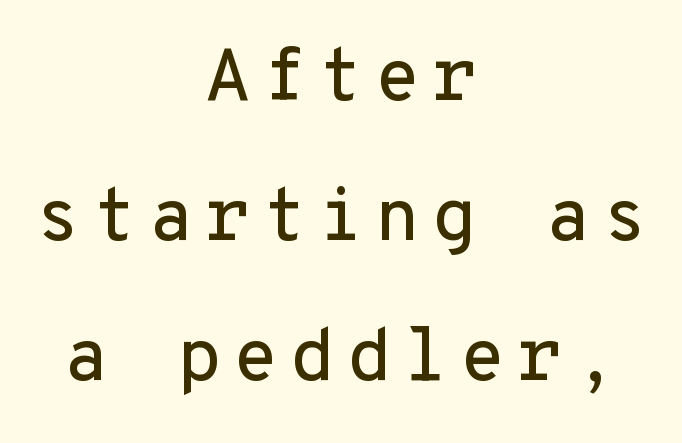
Typeset on center — no edge is straight. Descenders hang freely into open space. The text was rendered using a sans face with plain stroke endings. Style check: upright. The letters march in equal steps, a hallmark of fixed-pitch type.
